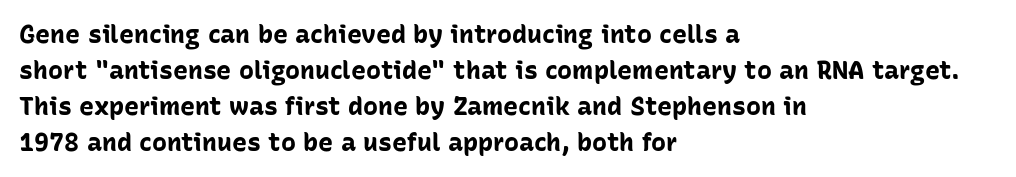
Q: Is the text bold? A: Yes.
Q: Is the text italic (slanted)? A: No, it is upright.
Q: Is the text underlined? A: No.
Q: How is the paragraph aligned? A: Left-aligned.
Q: Is the spacing between letters normal or unusually wide? A: Normal.
Q: Is the spacing between lines tight, normal or loose? A: Normal.
